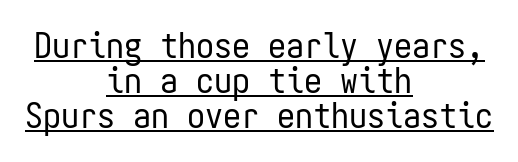
{"serif": "no", "italic": "no", "bold": "no", "weight": "regular", "width": "condensed", "stroke_contrast": "low", "x_height": "medium", "monospaced": "yes", "underline": "yes", "align": "center", "line_spacing": "tight", "line_spacing_ratio": 0.97, "letter_spacing": "normal", "letter_spacing_em": 0.0, "glyph_px": 36}
